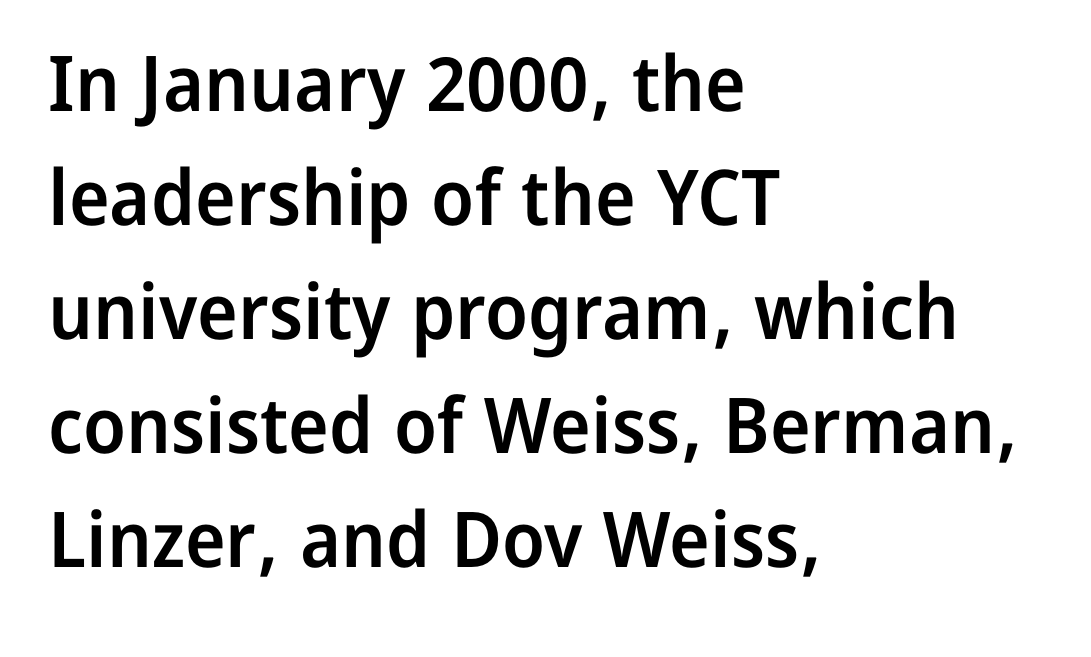
{"serif": "no", "italic": "no", "bold": "semi", "weight": "semibold", "width": "normal", "stroke_contrast": "low", "x_height": "medium", "monospaced": "no", "underline": "no", "align": "left", "line_spacing": "normal", "line_spacing_ratio": 1.48, "letter_spacing": "normal", "letter_spacing_em": 0.0, "glyph_px": 77}
